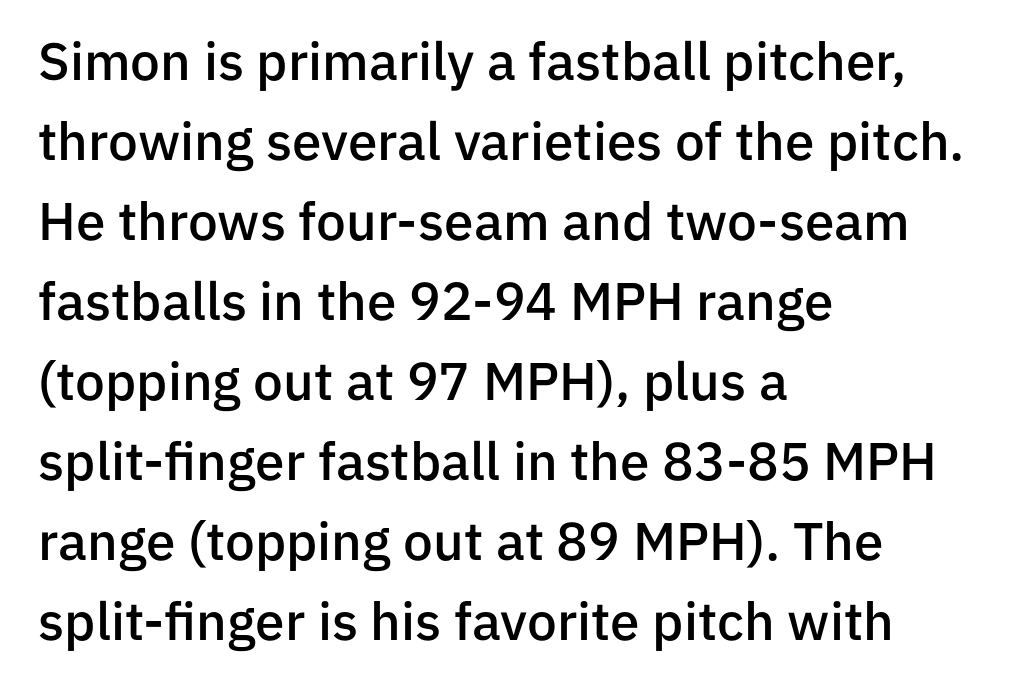
Q: Is the text bold? A: Semi-bold.
Q: Is the text italic (slanted)? A: No, it is upright.
Q: Is the typeface a serif or a sans-serif typeface? A: Sans-serif.
Q: Is the text underlined? A: No.
Q: How is the paragraph aligned? A: Left-aligned.
Q: Is the spacing between letters normal or unusually wide? A: Normal.
Q: Is the spacing between lines tight, normal or loose? A: Normal.
Q: Width (condensed, normal, or wide)? A: Normal.
Q: Stroke contrast? A: Low.
Q: x-height? A: Medium.
Q: Monospaced? A: No.
